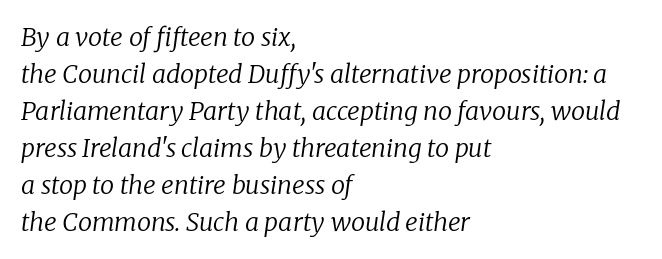
The image shows 25 px text type, italic (leaning right); set left-aligned, normal line spacing (1.48x), normal letter spacing, not underlined.
